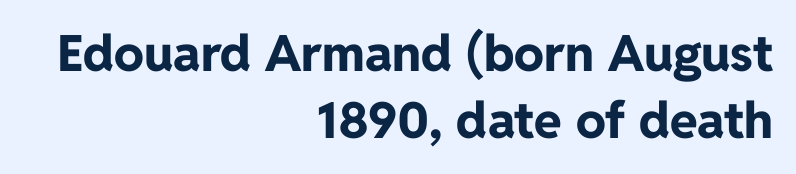
{"serif": "no", "italic": "no", "bold": "yes", "weight": "bold", "width": "normal", "stroke_contrast": "low", "x_height": "medium", "monospaced": "no", "underline": "no", "align": "right", "line_spacing": "normal", "line_spacing_ratio": 1.34, "letter_spacing": "normal", "letter_spacing_em": 0.0, "glyph_px": 50}
